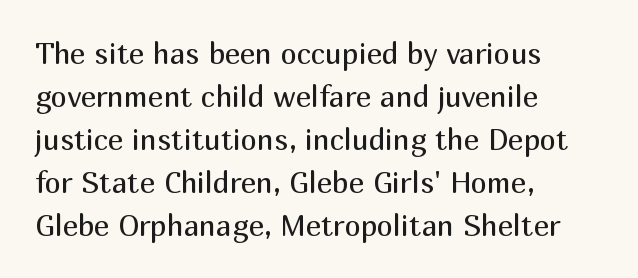
{"serif": "no", "italic": "no", "bold": "no", "weight": "regular", "width": "normal", "stroke_contrast": "medium", "x_height": "medium", "monospaced": "no", "underline": "no", "align": "left", "line_spacing": "normal", "line_spacing_ratio": 1.48, "letter_spacing": "normal", "letter_spacing_em": 0.0, "glyph_px": 29}
